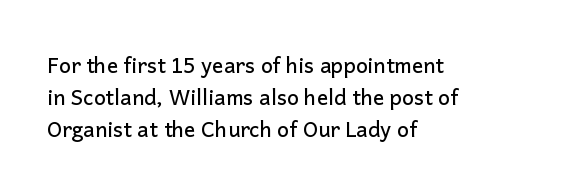
Q: Is the text italic (slanted)? A: No, it is upright.
Q: Is the text underlined? A: No.
Q: How is the paragraph aligned? A: Left-aligned.
Q: Is the spacing between letters normal or unusually wide? A: Normal.
Q: Is the spacing between lines tight, normal or loose? A: Normal.
